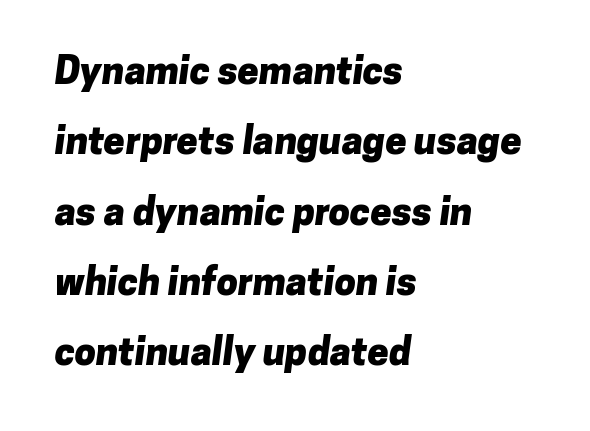
Q: Is the text bold? A: Yes.
Q: Is the typeface a serif or a sans-serif typeface? A: Sans-serif.
Q: Is the text underlined? A: No.
Q: How is the paragraph aligned? A: Left-aligned.
Q: Is the spacing between letters normal or unusually wide? A: Normal.
Q: Width (condensed, normal, or wide)? A: Normal.
Q: Stroke contrast? A: Low.
Q: x-height? A: Medium.
Q: Monospaced? A: No.
